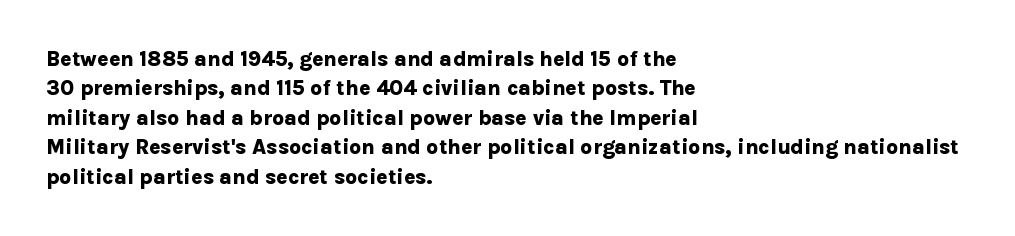
The image shows 21 px bold type, upright; set left-aligned, normal line spacing (1.4x), normal letter spacing, not underlined.
